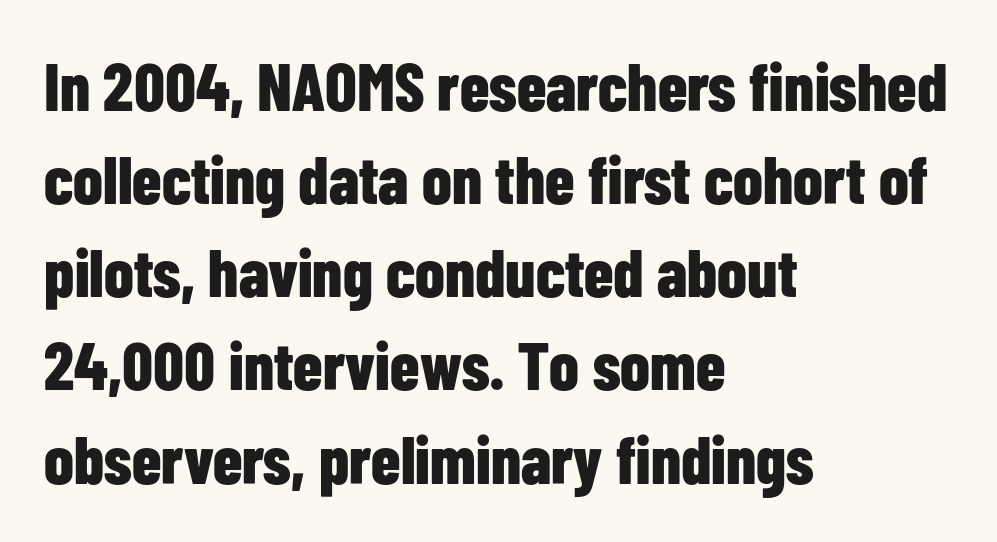
There is no visible air inserted between adjacent glyphs. Caption: bold face, heavy strokes. Reading down the column, the eye jumps a familiar distance to each next line. The passage is arranged the way most books set body copy — flush left. These lines are rendered in a variable-pitch font.
